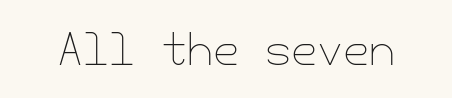
{"italic": "no", "bold": "no", "weight": "thin", "width": "normal", "stroke_contrast": "low", "x_height": "small", "underline": "no", "letter_spacing": "normal", "letter_spacing_em": 0.0, "glyph_px": 42}
